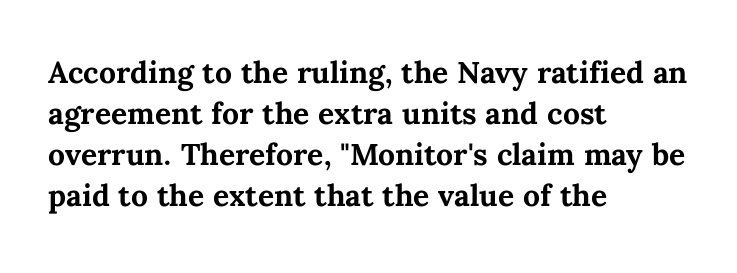
Proportional: the letters do not fall into vertical columns. Honestly, the row spacing looks completely unremarkable. Unlike italic type, these characters show no tilt at all. One-word summary of the alignment: left. The passage shown is not underscored anywhere. These lines carry a lot of weight — the face is fully bold.
